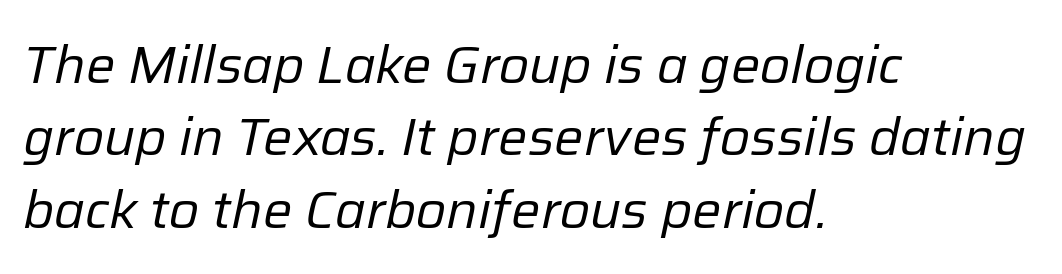
{"italic": "yes", "lean": "right", "slant_degrees": 12, "bold": "no", "weight": "regular", "width": "normal", "stroke_contrast": "low", "x_height": "medium", "monospaced": "no", "underline": "no", "align": "left", "line_spacing": "normal", "line_spacing_ratio": 1.39, "letter_spacing": "normal", "letter_spacing_em": 0.0, "glyph_px": 52}
